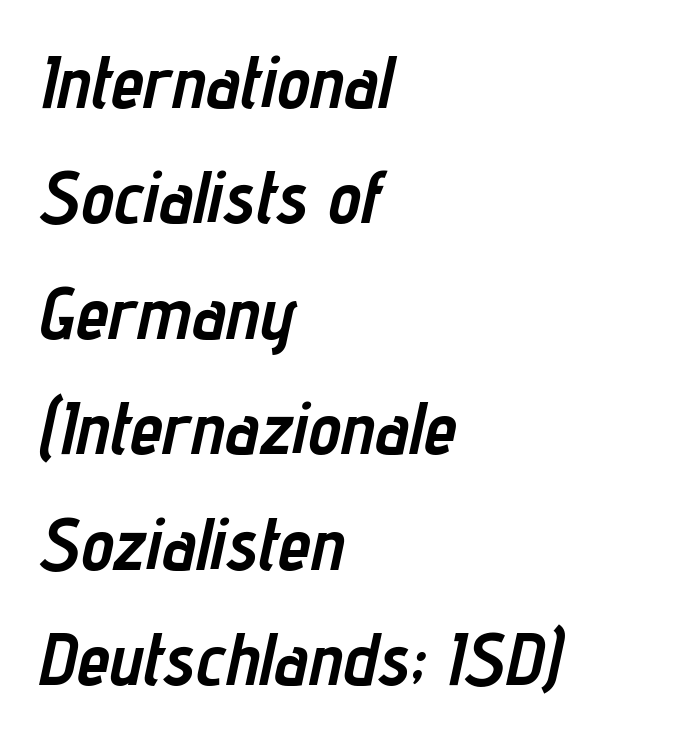
{"italic": "yes", "lean": "right", "slant_degrees": 12, "bold": "yes", "weight": "semibold", "width": "condensed", "stroke_contrast": "low", "x_height": "medium", "monospaced": "no", "underline": "no", "align": "left", "line_spacing": "normal", "line_spacing_ratio": 1.56, "letter_spacing": "normal", "letter_spacing_em": 0.0, "glyph_px": 74}
